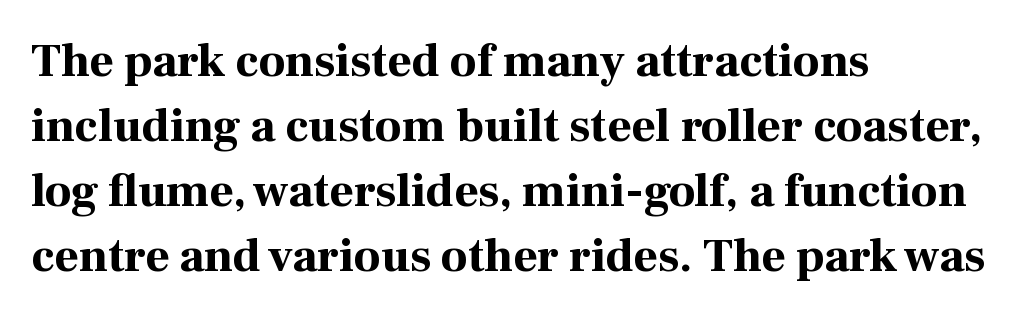
Q: Is the text bold? A: Yes.
Q: Is the text italic (slanted)? A: No, it is upright.
Q: Is the typeface a serif or a sans-serif typeface? A: Serif.
Q: Is the text underlined? A: No.
Q: How is the paragraph aligned? A: Left-aligned.
Q: Is the spacing between letters normal or unusually wide? A: Normal.
Q: Is the spacing between lines tight, normal or loose? A: Normal.
Q: Width (condensed, normal, or wide)? A: Normal.
Q: Stroke contrast? A: High.
Q: x-height? A: Medium.
Q: Monospaced? A: No.
